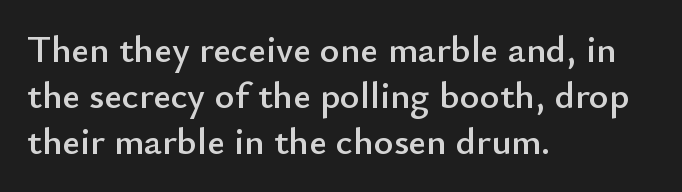
{"serif": "no", "italic": "no", "width": "normal", "stroke_contrast": "low", "x_height": "small", "monospaced": "no", "underline": "no", "align": "left", "line_spacing_ratio": 1.21, "letter_spacing": "normal", "letter_spacing_em": 0.0, "glyph_px": 38}
